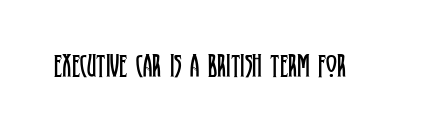
Varying glyph widths throughout — classic text-font behaviour. Inter-character spacing is left at the font's built-in metrics. The words here are not underlined. This is serif lettering, the kind often seen in printed books.
